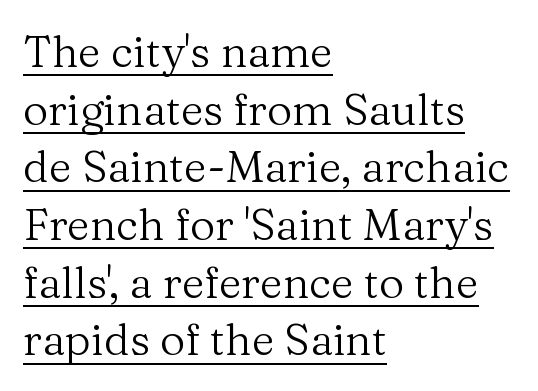
The image shows 44 px regular-weight serif type, upright; set left-aligned, normal line spacing (1.31x), normal letter spacing, underlined; medium stroke contrast and a medium x-height.
